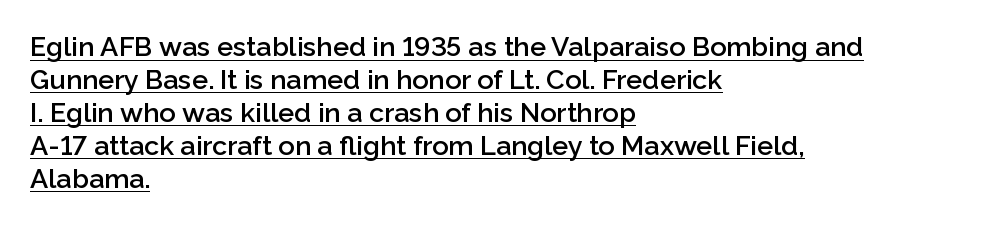
{"italic": "no", "bold": "semi", "underline": "yes", "align": "left", "line_spacing_ratio": 1.22, "letter_spacing": "normal", "letter_spacing_em": 0.0, "glyph_px": 27}
